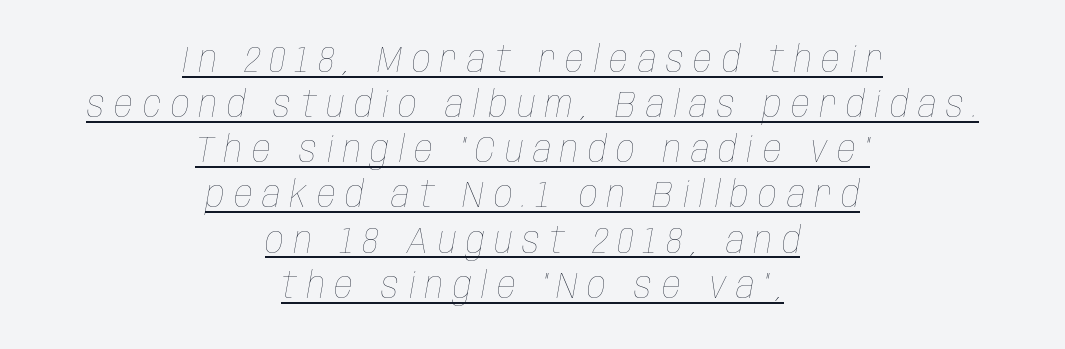
The image shows 37 px thin, condensed type, italic (leaning right); set centered, line spacing 1.22x, unusually wide letter spacing (+0.26 em), underlined; low stroke contrast and a large x-height.
